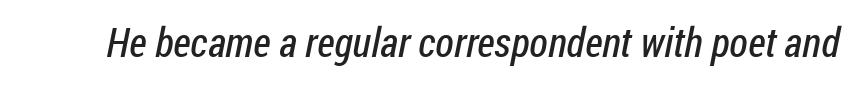
Varying glyph widths throughout — classic text-font behaviour. Between one letter and the next there's only the usual sliver of space. The rendering shows plain stroke endings on the letterforms — a sans-serif design. The string is rendered with underlining switched off.
